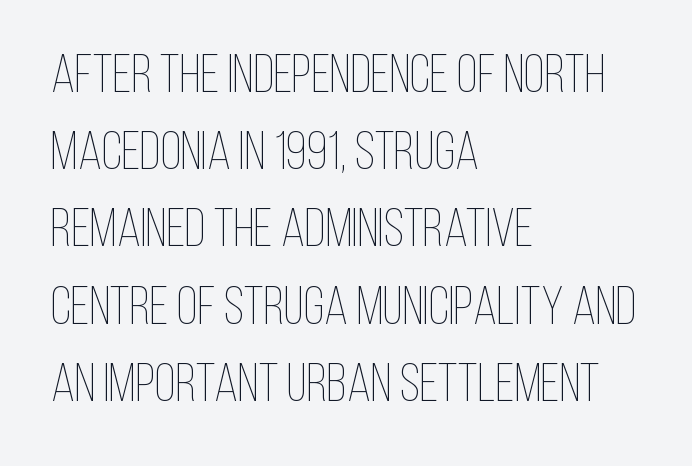
Q: Is the text bold? A: No.
Q: Is the text italic (slanted)? A: No, it is upright.
Q: Is the text underlined? A: No.
Q: How is the paragraph aligned? A: Left-aligned.
Q: Is the spacing between letters normal or unusually wide? A: Normal.
Q: Is the spacing between lines tight, normal or loose? A: Normal.
Q: Width (condensed, normal, or wide)? A: Condensed.
Q: Stroke contrast? A: Low.
Q: x-height? A: Large.
Q: Monospaced? A: No.
